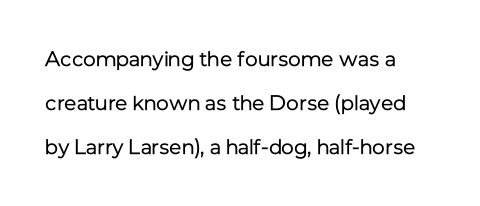
Q: Is the text bold? A: No.
Q: Is the text italic (slanted)? A: No, it is upright.
Q: Is the text underlined? A: No.
Q: How is the paragraph aligned? A: Left-aligned.
Q: Is the spacing between letters normal or unusually wide? A: Normal.
Q: Is the spacing between lines tight, normal or loose? A: Loose.
